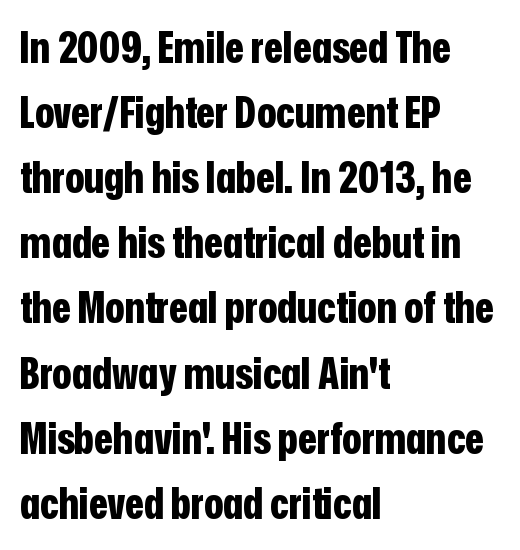
Is this a fixed-width face? No — the glyphs have proportional, varying widths. If you drew a ruler down the left edge, every line would touch it. Characters follow at the spacing the type designer built in. This rendering features lettering with no underline.
